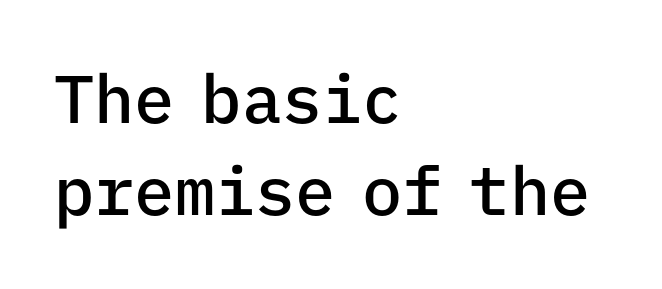
You could count columns in this text — the font is strictly monospaced. The text block is weighted toward the left margin, trailing off unevenly rightward. Descender tails drop into unmarked territory. If you drew a line through each stem, it would be perfectly vertical.
